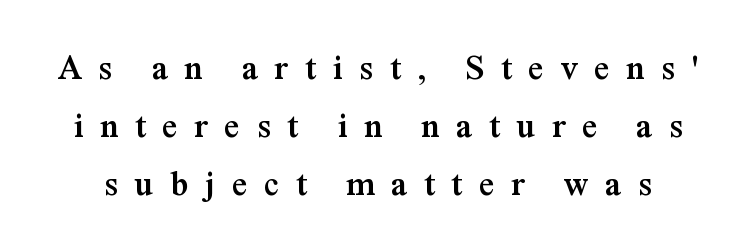
{"serif": "yes", "italic": "no", "bold": "yes", "weight": "semibold", "width": "normal", "stroke_contrast": "medium", "x_height": "medium", "monospaced": "no", "underline": "no", "align": "center", "line_spacing": "normal", "line_spacing_ratio": 1.7, "letter_spacing": "wide", "letter_spacing_em": 0.49, "glyph_px": 34}
